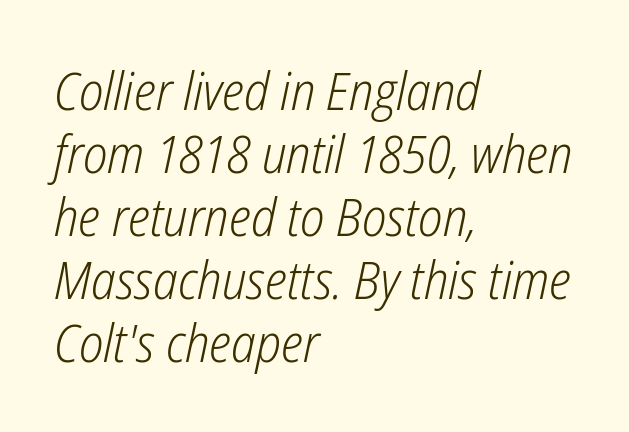
The space beneath each line is pristine and unruled. Each word holds together tightly as a unit, with standard inter-letter gaps. The cut favours lightness, reaching ordinary text weight at its darkest. Characters are canted at an angle relative to the baseline's perpendicular. In CSS terms this would be text-align: left. Character widths vary here, with narrow letters taking less room than wide ones.
